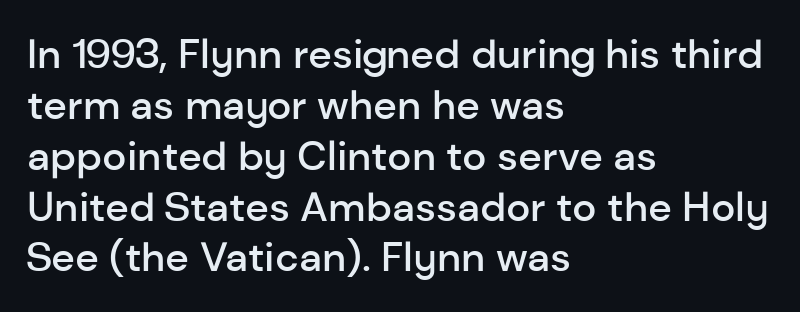
{"serif": "no", "italic": "no", "bold": "semi", "weight": "semibold", "width": "normal", "stroke_contrast": "low", "x_height": "medium", "monospaced": "no", "underline": "no", "align": "left", "line_spacing_ratio": 1.24, "letter_spacing": "normal", "letter_spacing_em": 0.0, "glyph_px": 41}
